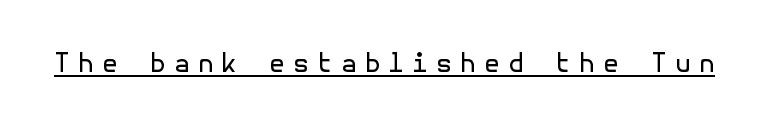
Weight: in the light-to-regular range. Notice how the stems are strictly vertical — no italics here. Characters follow at a spacing far wider than the type designer built in. Looks like someone drew a line under every word here.
